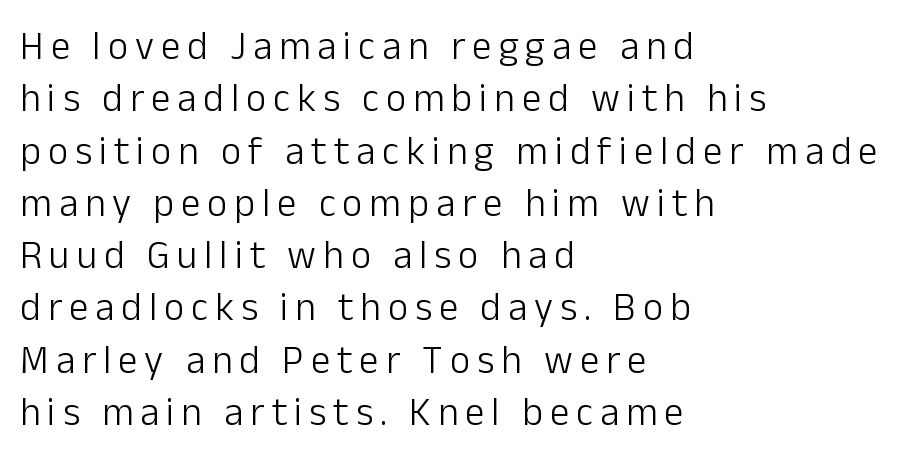
The image shows 39 px light sans-serif type, upright; set left-aligned, normal line spacing (1.34x), not underlined; low stroke contrast and a medium x-height.
